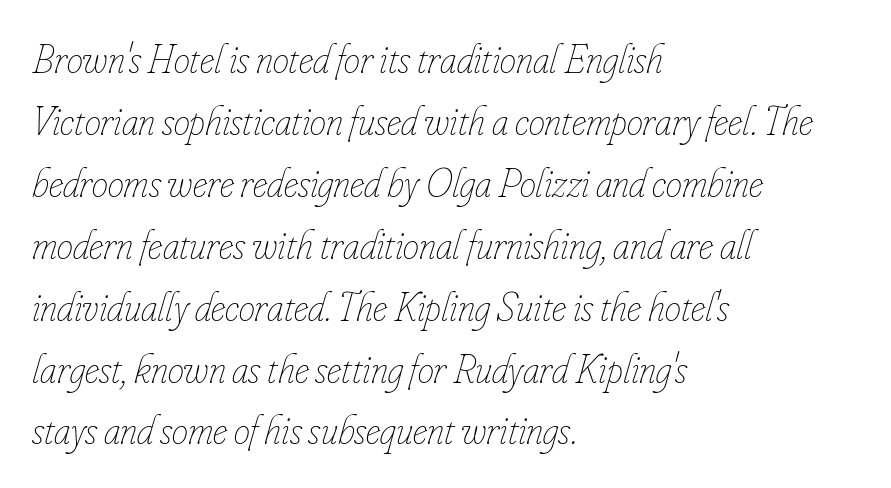
{"italic": "yes", "lean": "right", "slant_degrees": 16, "bold": "no", "weight": "thin", "width": "condensed", "stroke_contrast": "low", "x_height": "small", "monospaced": "no", "underline": "no", "align": "left", "line_spacing": "normal", "line_spacing_ratio": 1.51, "letter_spacing": "normal", "letter_spacing_em": 0.0, "glyph_px": 41}
